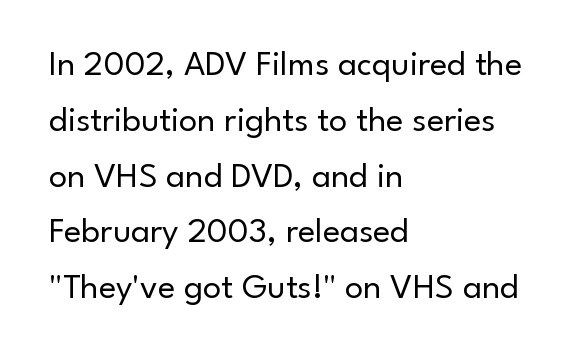
Q: Is the text bold? A: No.
Q: Is the text italic (slanted)? A: No, it is upright.
Q: Is the typeface a serif or a sans-serif typeface? A: Sans-serif.
Q: Is the text underlined? A: No.
Q: How is the paragraph aligned? A: Left-aligned.
Q: Is the spacing between letters normal or unusually wide? A: Normal.
Q: Is the spacing between lines tight, normal or loose? A: Normal.
Q: Width (condensed, normal, or wide)? A: Normal.
Q: Stroke contrast? A: Low.
Q: x-height? A: Small.
Q: Monospaced? A: No.
